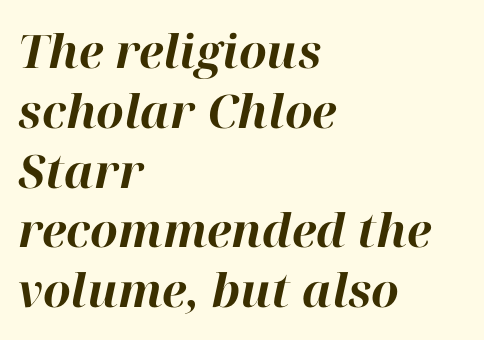
Baseline-to-baseline distance is the conventional proportion of letter height. Spacing between characters is what you'd get straight out of the box. Caption: bold face, heavy strokes. Words float on clear page, feet unadorned. These lines are rendered in a variable-pitch font.
